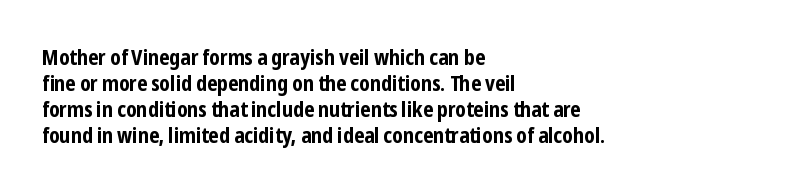
The image shows 21 px bold type, upright; set left-aligned, line spacing 1.24x, normal letter spacing, not underlined.
